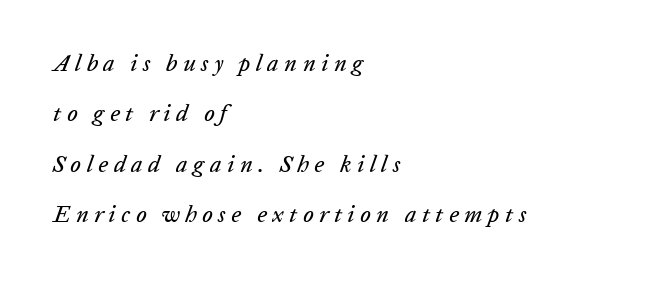
{"italic": "yes", "lean": "right", "slant_degrees": 20, "underline": "no", "align": "left", "line_spacing": "loose", "line_spacing_ratio": 2.19, "letter_spacing": "wide", "letter_spacing_em": 0.24, "glyph_px": 23}
